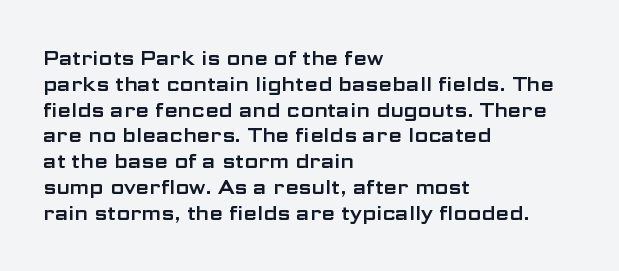
Q: Is the text italic (slanted)? A: No, it is upright.
Q: Is the text underlined? A: No.
Q: How is the paragraph aligned? A: Left-aligned.
Q: Is the spacing between letters normal or unusually wide? A: Normal.
Q: Is the spacing between lines tight, normal or loose? A: Normal.
